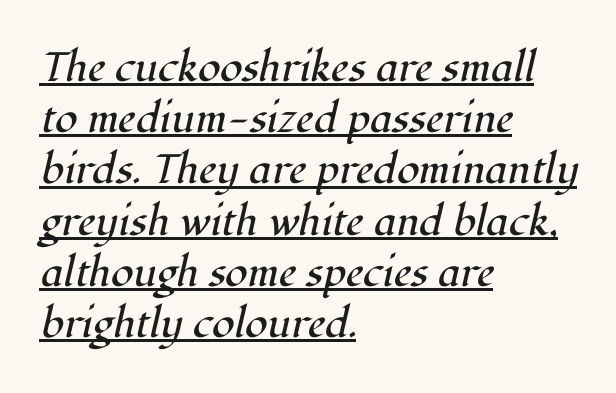
Weight: in the light-to-regular range. In terms of leading, this rendering sits right in the middle. These lines are composed in type with serifs. Character widths vary here, with narrow letters taking less room than wide ones. Here the glyphs are tracked normally, forming tight word shapes. Quick note: italic.
